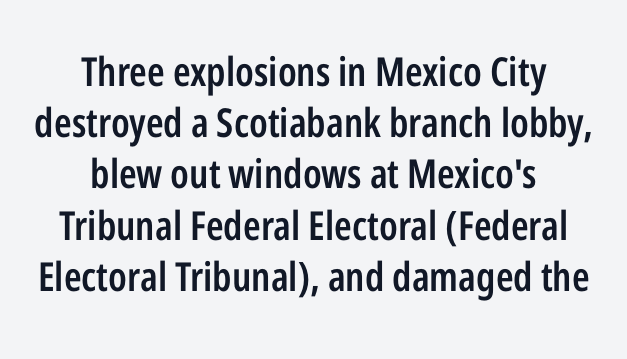
Q: Is the text bold? A: Semi-bold.
Q: Is the text italic (slanted)? A: No, it is upright.
Q: Is the typeface a serif or a sans-serif typeface? A: Sans-serif.
Q: Is the text underlined? A: No.
Q: How is the paragraph aligned? A: Centered.
Q: Is the spacing between letters normal or unusually wide? A: Normal.
Q: Is the spacing between lines tight, normal or loose? A: Normal.
Q: Width (condensed, normal, or wide)? A: Condensed.
Q: Stroke contrast? A: Low.
Q: x-height? A: Medium.
Q: Monospaced? A: No.
